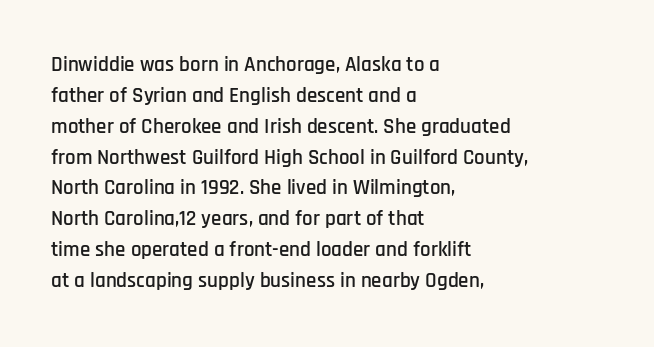
There is no visible air inserted between adjacent glyphs. Alignment: flush left. The words here are not underlined. The axis of the letterforms is exactly vertical. The designer left line spacing at the default.
